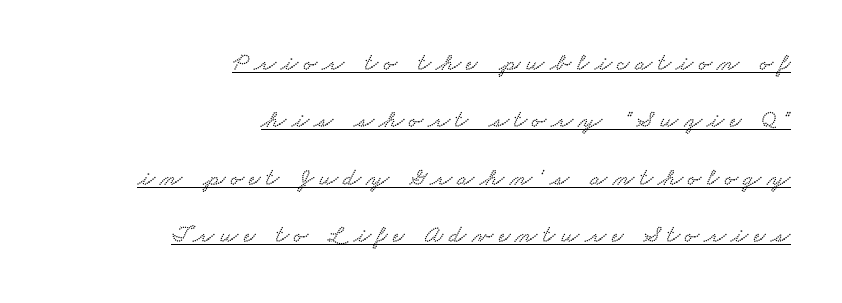
Inter-character spacing is expanded well beyond the font's built-in metrics. Every word sits above its own underline. Students, observe: this is what heavily led, spacious text looks like. The paragraph shown leans on its right margin.
